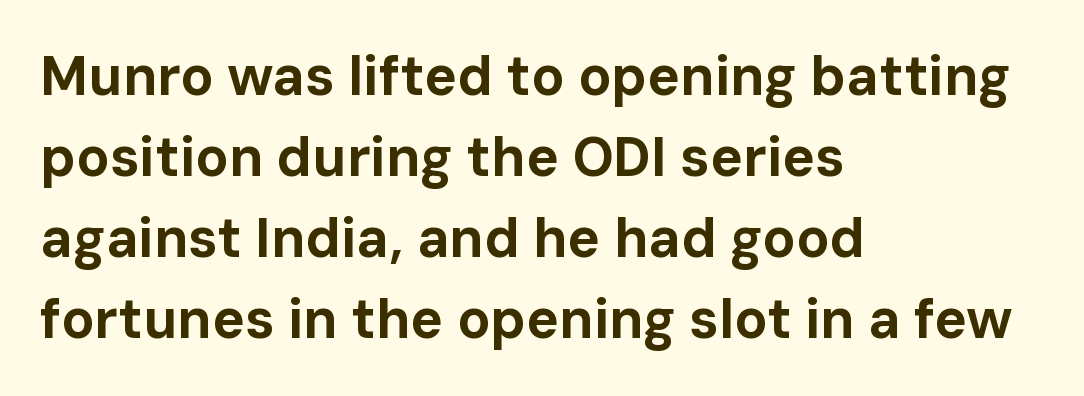
{"serif": "no", "italic": "no", "bold": "yes", "weight": "bold", "width": "normal", "stroke_contrast": "low", "x_height": "medium", "monospaced": "no", "underline": "no", "align": "left", "line_spacing": "normal", "line_spacing_ratio": 1.47, "letter_spacing": "normal", "letter_spacing_em": 0.0, "glyph_px": 55}
